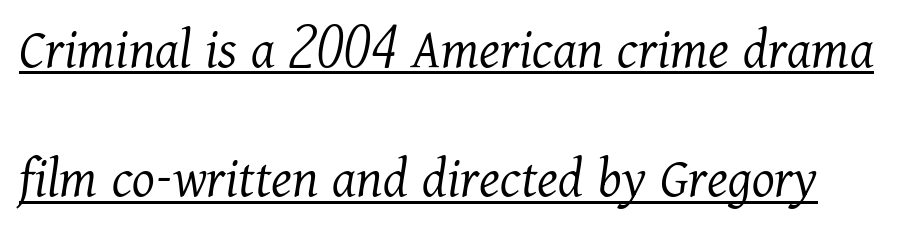
Q: Is the text bold? A: No.
Q: Is the text italic (slanted)? A: Yes, it leans right by about 11 degrees.
Q: Is the typeface a serif or a sans-serif typeface? A: Serif.
Q: Is the text underlined? A: Yes.
Q: Is the spacing between letters normal or unusually wide? A: Normal.
Q: Is the spacing between lines tight, normal or loose? A: Loose.
Q: Width (condensed, normal, or wide)? A: Normal.
Q: Stroke contrast? A: Medium.
Q: x-height? A: Medium.
Q: Monospaced? A: No.
